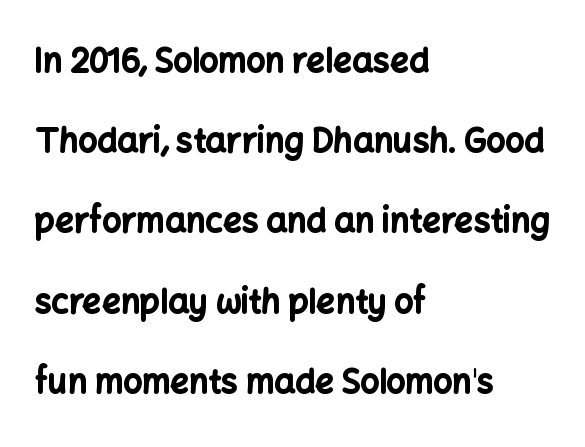
Q: Is the text bold? A: Yes.
Q: Is the text italic (slanted)? A: No, it is upright.
Q: Is the typeface a serif or a sans-serif typeface? A: Sans-serif.
Q: Is the text underlined? A: No.
Q: How is the paragraph aligned? A: Left-aligned.
Q: Is the spacing between letters normal or unusually wide? A: Normal.
Q: Is the spacing between lines tight, normal or loose? A: Loose.
Q: Width (condensed, normal, or wide)? A: Normal.
Q: Stroke contrast? A: Low.
Q: x-height? A: Medium.
Q: Monospaced? A: No.
